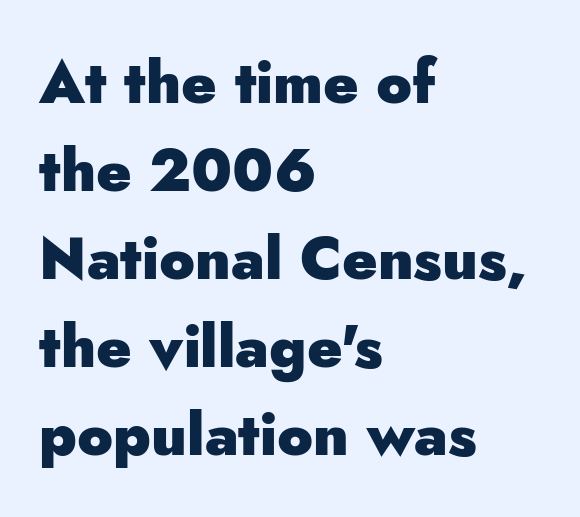
{"serif": "no", "italic": "no", "bold": "yes", "weight": "heavy", "width": "normal", "stroke_contrast": "low", "x_height": "small", "monospaced": "no", "underline": "no", "align": "left", "line_spacing": "normal", "line_spacing_ratio": 1.49, "letter_spacing": "normal", "letter_spacing_em": 0.0, "glyph_px": 59}
